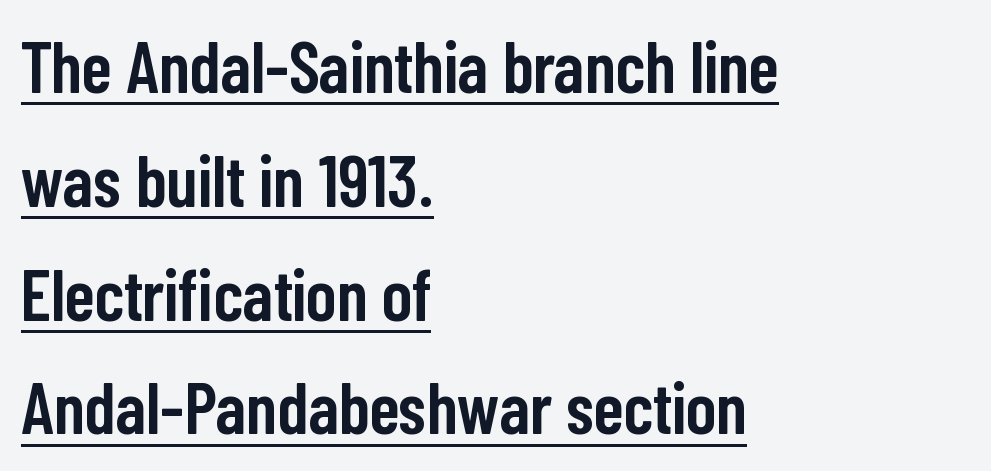
{"serif": "no", "italic": "no", "bold": "semi", "weight": "semibold", "width": "condensed", "stroke_contrast": "low", "x_height": "medium", "monospaced": "no", "underline": "yes", "align": "left", "line_spacing": "normal", "line_spacing_ratio": 1.58, "letter_spacing": "normal", "letter_spacing_em": 0.0, "glyph_px": 72}
